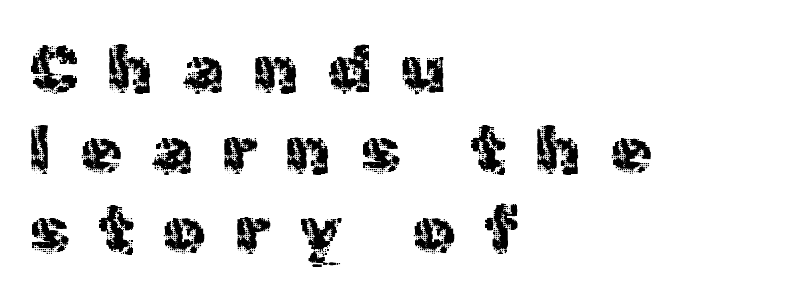
Q: Is the text bold? A: No.
Q: Is the text italic (slanted)? A: No, it is upright.
Q: Is the typeface a serif or a sans-serif typeface? A: Sans-serif.
Q: Is the text underlined? A: No.
Q: How is the paragraph aligned? A: Left-aligned.
Q: Is the spacing between letters normal or unusually wide? A: Unusually wide.
Q: Width (condensed, normal, or wide)? A: Normal.
Q: x-height? A: Medium.
Q: Monospaced? A: No.
